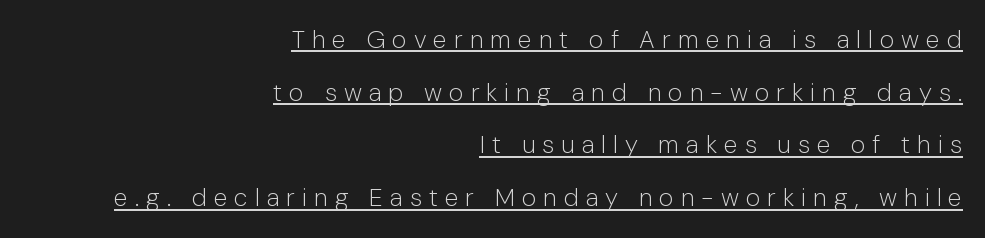
{"italic": "no", "bold": "no", "underline": "yes", "align": "right", "line_spacing": "loose", "line_spacing_ratio": 2.11, "letter_spacing": "wide", "letter_spacing_em": 0.28, "glyph_px": 25}
